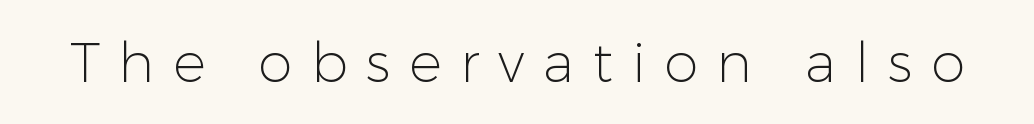
The image shows 55 px light sans-serif type, upright; set unusually wide letter spacing (+0.34 em), not underlined; low stroke contrast and a medium x-height.
